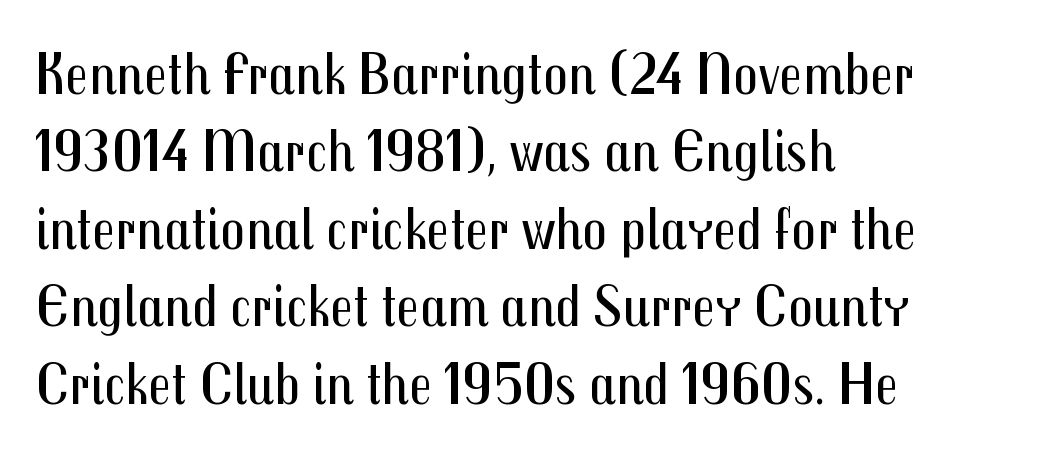
{"serif": "no", "italic": "no", "bold": "no", "weight": "regular", "width": "condensed", "stroke_contrast": "medium", "x_height": "medium", "monospaced": "no", "underline": "no", "align": "left", "line_spacing": "normal", "line_spacing_ratio": 1.27, "letter_spacing": "normal", "letter_spacing_em": 0.0, "glyph_px": 61}
